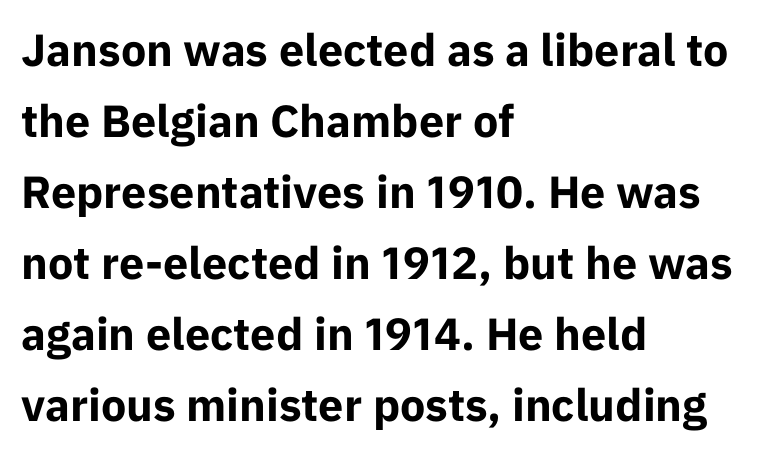
The image shows 45 px bold sans-serif type, upright; set left-aligned, normal line spacing (1.58x), normal letter spacing, not underlined; low stroke contrast and a medium x-height.
